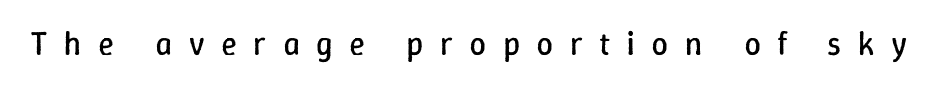
Q: Is the text bold? A: No.
Q: Is the text italic (slanted)? A: No, it is upright.
Q: Is the text underlined? A: No.
Q: Is the spacing between letters normal or unusually wide? A: Unusually wide.
Q: Width (condensed, normal, or wide)? A: Normal.
Q: Stroke contrast? A: Low.
Q: x-height? A: Medium.
Q: Monospaced? A: No.
